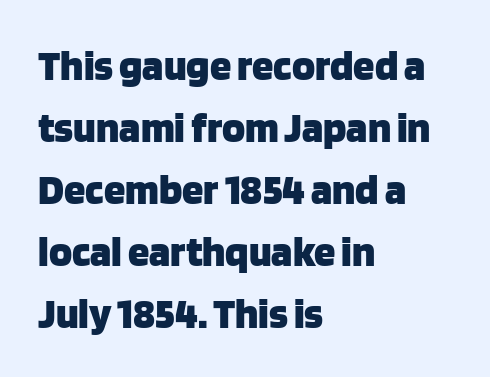
It's the straight-up-and-down kind of type. Reading down the column, the eye jumps a familiar distance to each next line. Each row of text sits above clean, open space. Here the glyphs are tracked normally, forming tight word shapes.
